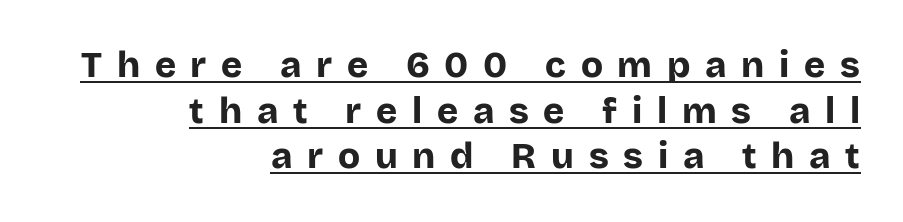
How would I describe the line gaps? Plain and ordinary. Italic: no, the glyphs are upright roman. Nothing sits at the stroke ends, so this counts as sans-serif. Every word sits above its own underline. The tracking jumps out immediately: characters are airy and widely separated. Here the designer chose a conventional face with non-uniform glyph widths.
